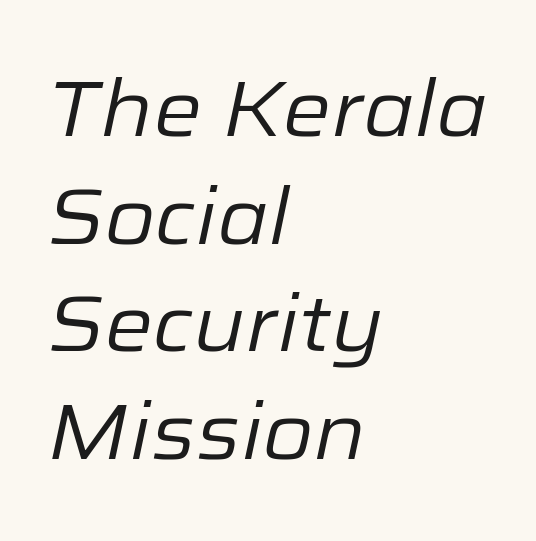
{"italic": "yes", "lean": "right", "slant_degrees": 12, "bold": "no", "weight": "regular", "width": "normal", "stroke_contrast": "low", "x_height": "medium", "monospaced": "no", "underline": "no", "align": "left", "line_spacing": "normal", "line_spacing_ratio": 1.38, "letter_spacing": "normal", "letter_spacing_em": 0.0, "glyph_px": 78}
